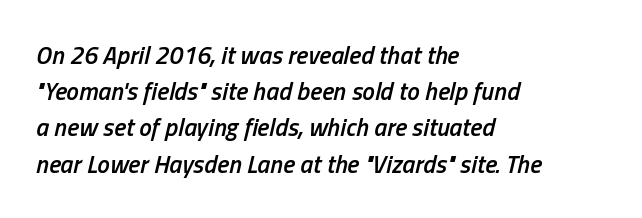
The block of text has a typical density, with ordinary space between rows. How are the letters spaced? Ordinarily, with no added tracking. Stroke thickness is moderately raised; the sample reads as semibold. The whole block is typeset with a tilt. Beneath every word, the page is bare. Left-aligned paragraph, ragged on the right.
